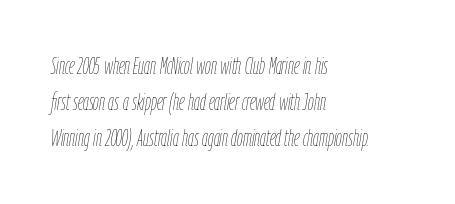
{"italic": "yes", "lean": "right", "slant_degrees": 9, "bold": "no", "underline": "no", "align": "left", "line_spacing": "normal", "line_spacing_ratio": 1.57, "letter_spacing": "normal", "letter_spacing_em": 0.0, "glyph_px": 23}
